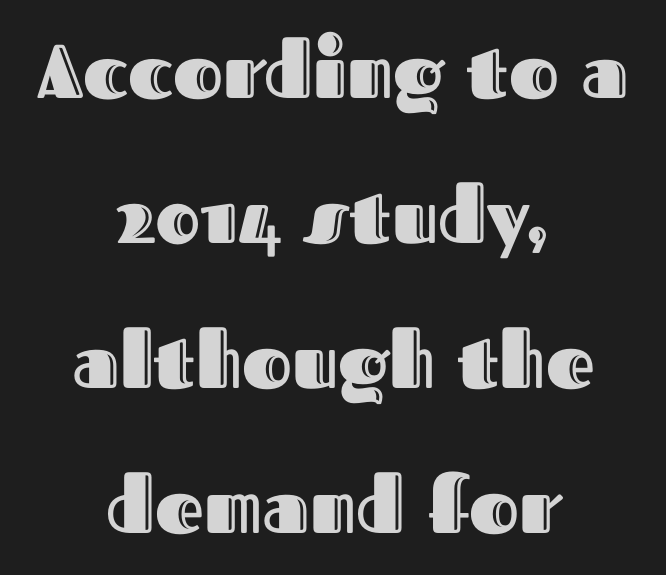
Q: Is the text italic (slanted)? A: No, it is upright.
Q: Is the text underlined? A: No.
Q: How is the paragraph aligned? A: Centered.
Q: Is the spacing between letters normal or unusually wide? A: Normal.
Q: Is the spacing between lines tight, normal or loose? A: Loose.
Q: Width (condensed, normal, or wide)? A: Normal.
Q: x-height? A: Medium.
Q: Monospaced? A: No.
